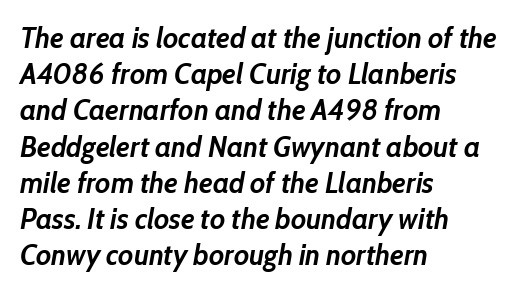
Whoever set this chose a conventional vertical rhythm. Nobody touched the tracking dial on this one. The characters look thick and weighty, a clear bold. The foot of each line stays bare and open. These lines were composed using italics. If you drew a ruler down the left edge, every line would touch it.
